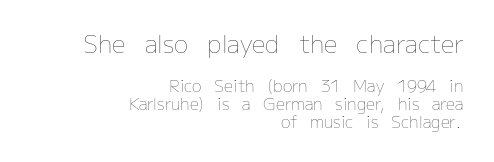
{"italic": "no", "bold": "no", "underline": "no", "align": "right", "line_spacing": "tight", "line_spacing_ratio": 1.13, "letter_spacing": "normal", "letter_spacing_em": 0.0, "larger_block": "first", "size_ratio": 1.5, "glyph_px": 24}
